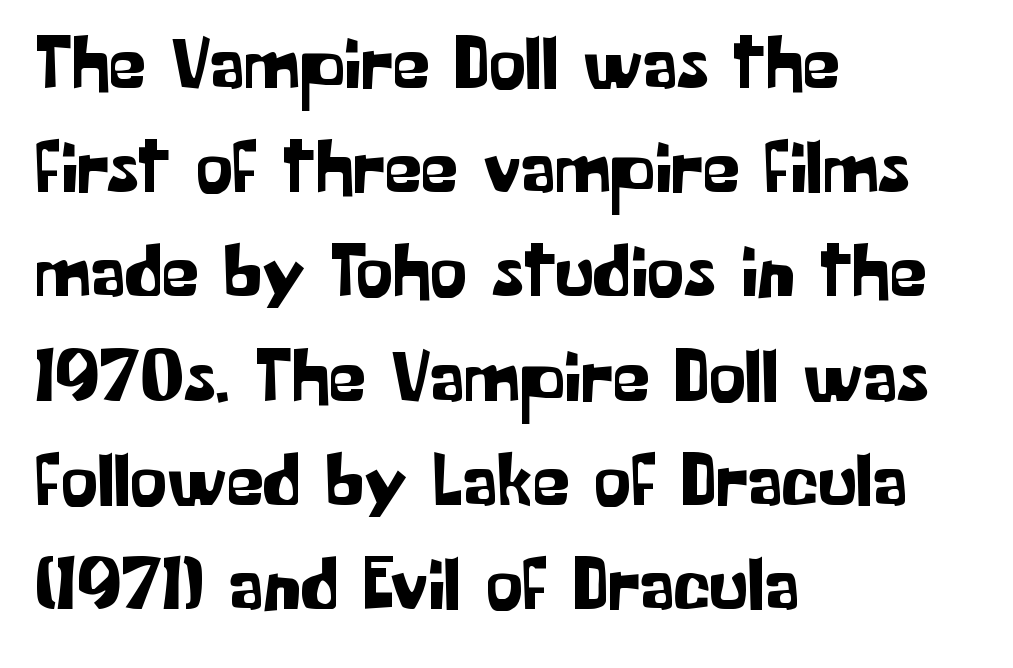
Is this a sans? Yes — the strokes have no serifs. Posture: straight, roman, zero tilt. Caption: multi-line text, flush left, ragged right. Line spacing here is normal.
